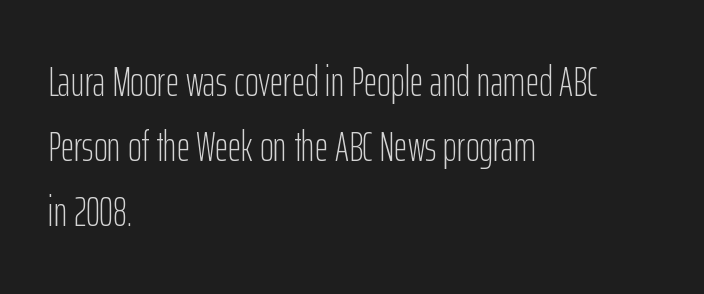
The image shows 42 px light, condensed sans-serif type, upright; set left-aligned, normal line spacing (1.55x), normal letter spacing, not underlined; low stroke contrast and a medium x-height.
